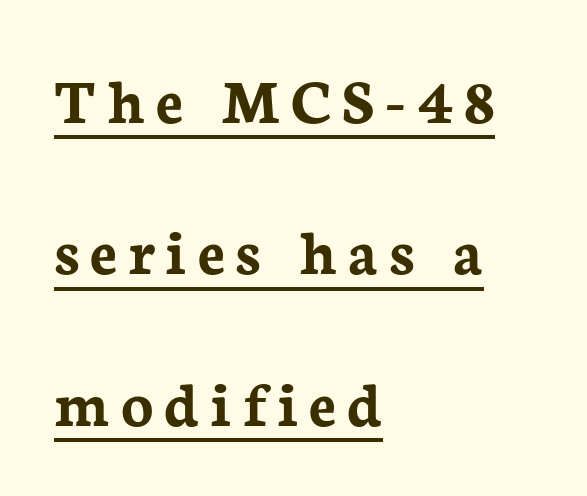
The image shows 67 px semibold serif type, upright; set left-aligned, loose line spacing (2.26x), underlined; low stroke contrast and a medium x-height.
